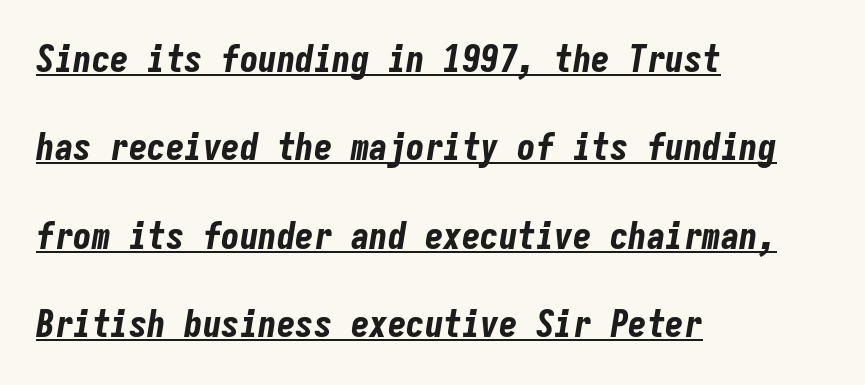
Q: Is the text bold? A: Yes.
Q: Is the text italic (slanted)? A: Yes, it leans right by about 9 degrees.
Q: Is the text underlined? A: Yes.
Q: How is the paragraph aligned? A: Left-aligned.
Q: Is the spacing between letters normal or unusually wide? A: Normal.
Q: Is the spacing between lines tight, normal or loose? A: Loose.
Q: Width (condensed, normal, or wide)? A: Condensed.
Q: Stroke contrast? A: Low.
Q: x-height? A: Medium.
Q: Monospaced? A: Yes.
